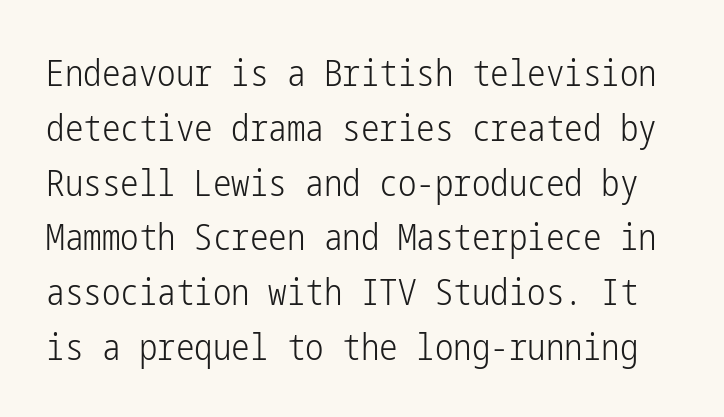
The image shows 37 px light, condensed sans-serif type, upright; set normal line spacing (1.48x), normal letter spacing, not underlined; low stroke contrast and a medium x-height.
